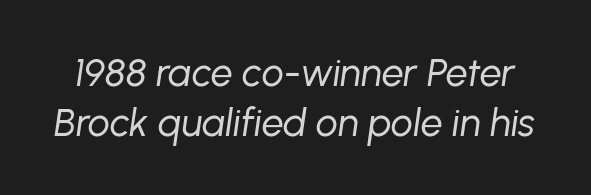
This is oblique type, the kind used for emphasis or titles. Line spacing here is normal. Between one letter and the next there's only the usual sliver of space. Do the characters align in a grid? No, the font is proportional. Check the space under the baseline: it is left empty.
